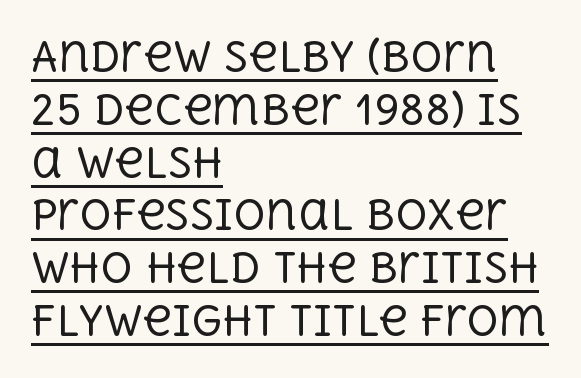
The image shows 40 px regular-weight serif type, upright; set left-aligned, normal line spacing (1.32x), normal letter spacing, underlined; a large x-height.
